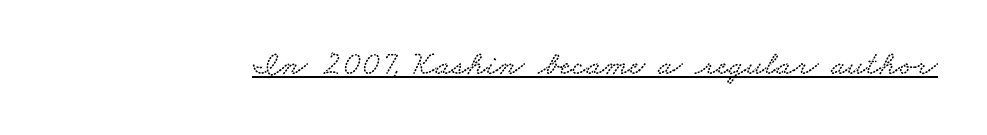
The typesetter has applied underlining to the passage shown. The type is set solid horizontally, with unmodified tracking. Regarding serifs, this sample has them. The rendering uses natural spacing where letterforms have individual widths.
